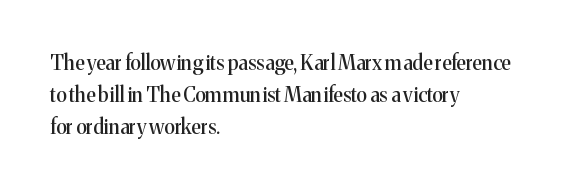
Q: Is the text italic (slanted)? A: No, it is upright.
Q: Is the text underlined? A: No.
Q: How is the paragraph aligned? A: Left-aligned.
Q: Is the spacing between letters normal or unusually wide? A: Normal.
Q: Is the spacing between lines tight, normal or loose? A: Normal.
